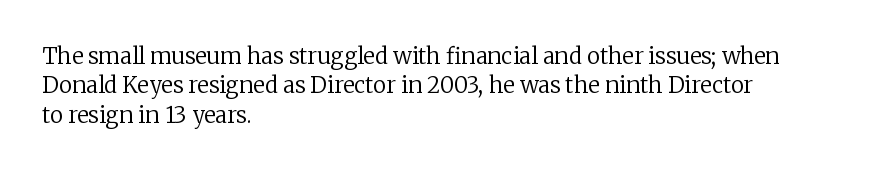
The image shows 22 px text type, upright; set left-aligned, normal line spacing (1.33x), normal letter spacing, not underlined.
